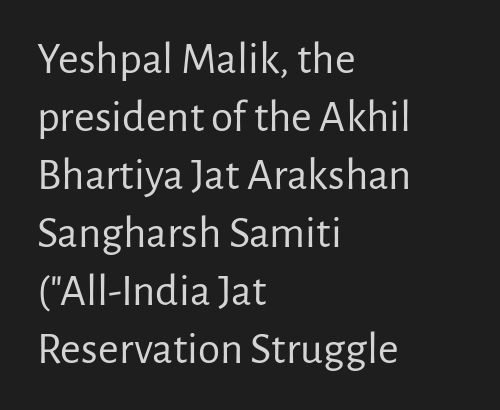
{"serif": "no", "italic": "no", "bold": "no", "weight": "regular", "width": "normal", "stroke_contrast": "low", "x_height": "medium", "monospaced": "no", "underline": "no", "align": "left", "line_spacing": "normal", "line_spacing_ratio": 1.29, "letter_spacing": "normal", "letter_spacing_em": 0.0, "glyph_px": 45}
